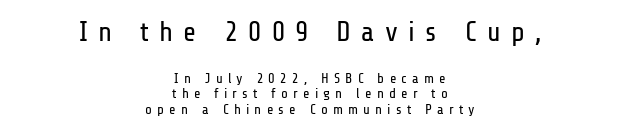
Q: Is the text bold? A: No.
Q: Is the text italic (slanted)? A: No, it is upright.
Q: Is the typeface a serif or a sans-serif typeface? A: Sans-serif.
Q: Is the text underlined? A: No.
Q: How is the paragraph aligned? A: Centered.
Q: Is the spacing between letters normal or unusually wide? A: Unusually wide.
Q: Is the spacing between lines tight, normal or loose? A: Tight.
Q: Which block of text is set in a larger size, the first (top) or the second (bottom)? A: The first (top) one.
Q: Width (condensed, normal, or wide)? A: Condensed.
Q: Stroke contrast? A: Low.
Q: x-height? A: Medium.
Q: Monospaced? A: No.
